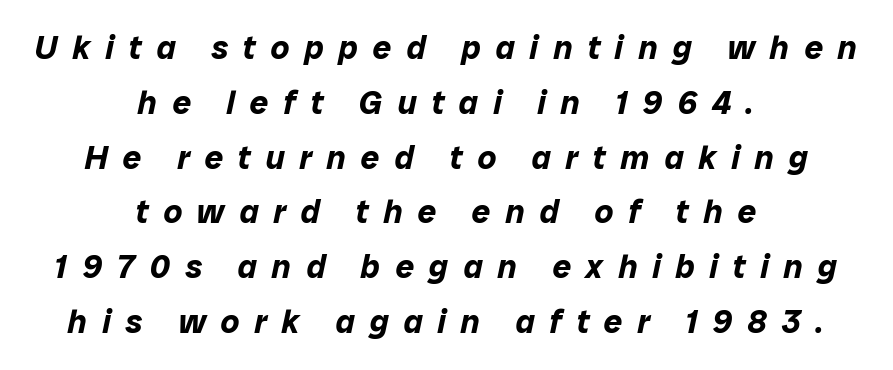
Think of a printed novel: that variable character pitch is what you see here. You could only call the tracking loose — the letters float apart. This sample uses an oblique cut, with every glyph tilted off the vertical. How would I describe the line gaps? Plain and ordinary. Is the block centered? Yes — each line is placed symmetrically about the middle.
